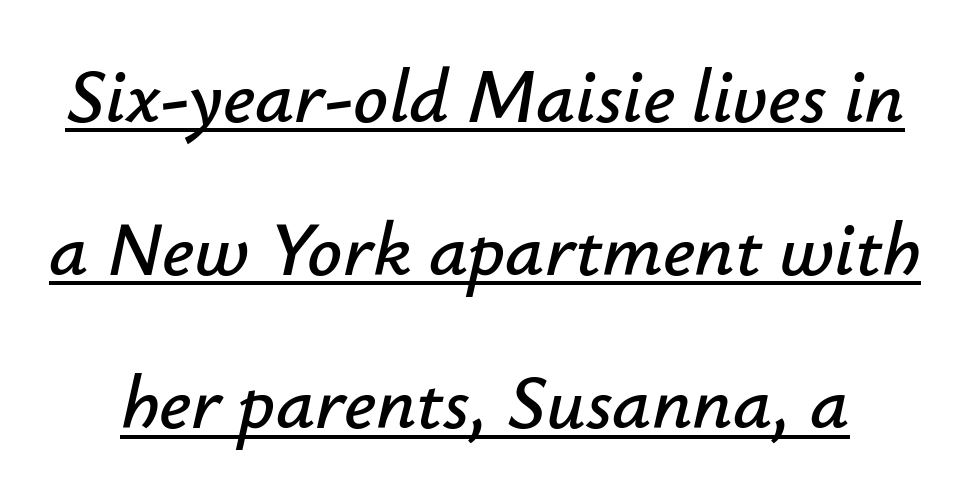
Descenders here cross a horizontal rule under the line. A typesetter would call this proportional, since set widths differ per character. Observe the lean: these are italic letterforms. Glyph-to-glyph distance matches everyday printed text. Students, observe: this is what heavily led, spacious text looks like.
